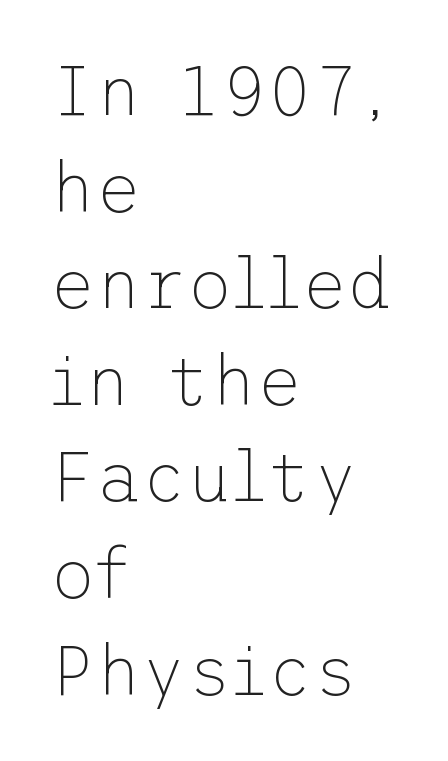
Q: Is the text bold? A: No.
Q: Is the text italic (slanted)? A: No, it is upright.
Q: Is the typeface a serif or a sans-serif typeface? A: Sans-serif.
Q: Is the text underlined? A: No.
Q: How is the paragraph aligned? A: Left-aligned.
Q: Is the spacing between letters normal or unusually wide? A: Normal.
Q: Is the spacing between lines tight, normal or loose? A: Normal.
Q: Width (condensed, normal, or wide)? A: Normal.
Q: Stroke contrast? A: Low.
Q: x-height? A: Medium.
